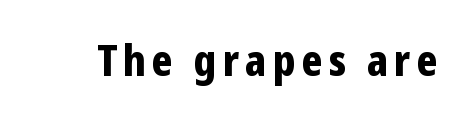
Q: Is the text bold? A: Yes.
Q: Is the text italic (slanted)? A: No, it is upright.
Q: Is the typeface a serif or a sans-serif typeface? A: Sans-serif.
Q: Is the text underlined? A: No.
Q: Width (condensed, normal, or wide)? A: Condensed.
Q: Stroke contrast? A: Low.
Q: x-height? A: Medium.
Q: Monospaced? A: No.
